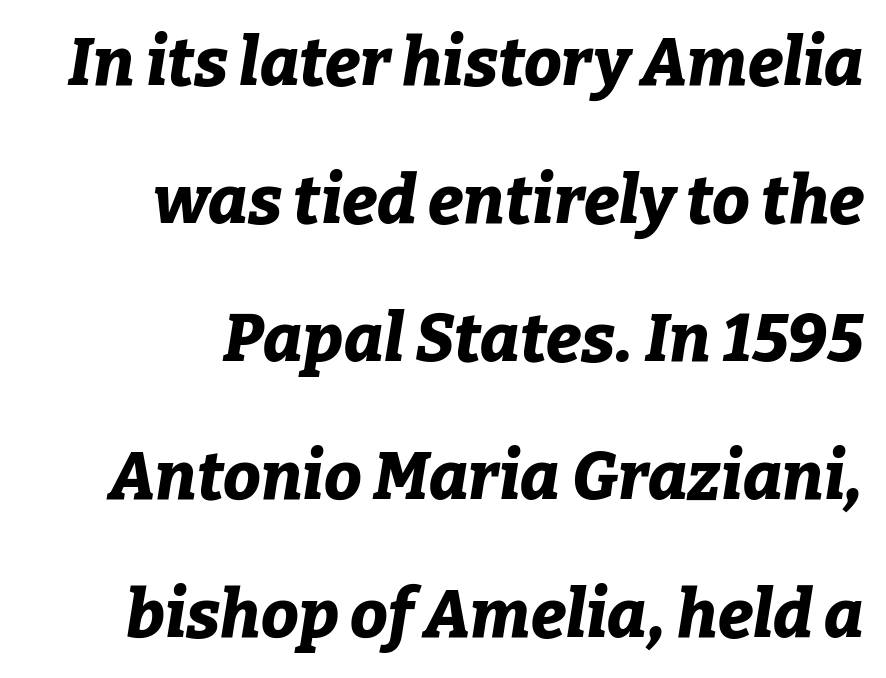
Q: Is the text bold? A: Yes.
Q: Is the text italic (slanted)? A: Yes, it leans right by about 9 degrees.
Q: Is the text underlined? A: No.
Q: How is the paragraph aligned? A: Right-aligned.
Q: Is the spacing between letters normal or unusually wide? A: Normal.
Q: Is the spacing between lines tight, normal or loose? A: Loose.
Q: Width (condensed, normal, or wide)? A: Normal.
Q: Stroke contrast? A: Low.
Q: x-height? A: Medium.
Q: Monospaced? A: No.
